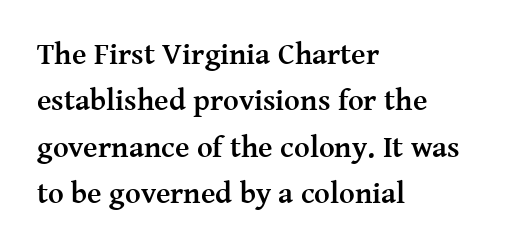
{"serif": "yes", "italic": "no", "bold": "yes", "weight": "semibold", "width": "normal", "stroke_contrast": "medium", "x_height": "medium", "monospaced": "no", "underline": "no", "align": "left", "line_spacing": "normal", "line_spacing_ratio": 1.55, "letter_spacing": "normal", "letter_spacing_em": 0.0, "glyph_px": 30}
